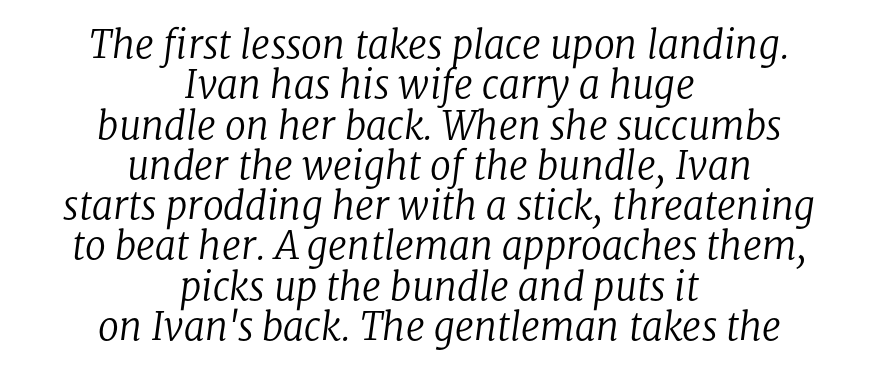
The image shows 38 px regular-weight serif type, italic (leaning right); set centered, tight line spacing (1.06x), normal letter spacing, not underlined; low stroke contrast and a medium x-height.
